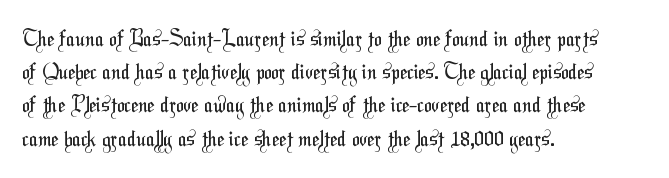
The image shows 21 px text type; set left-aligned, normal line spacing (1.58x), normal letter spacing, not underlined.
